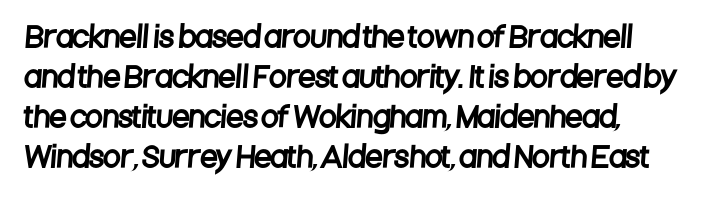
The image shows 28 px condensed sans-serif type; set normal line spacing (1.43x), normal letter spacing, not underlined; low stroke contrast and a large x-height.
